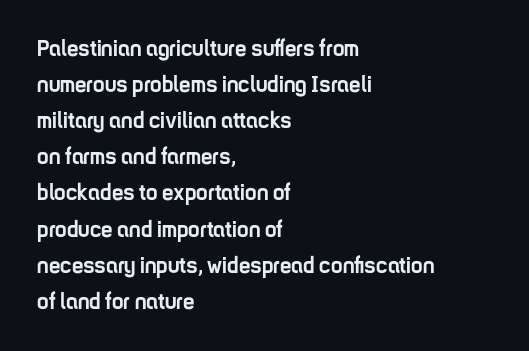
{"italic": "no", "bold": "yes", "underline": "no", "align": "left", "line_spacing": "normal", "line_spacing_ratio": 1.57, "letter_spacing": "normal", "letter_spacing_em": 0.0, "glyph_px": 23}
